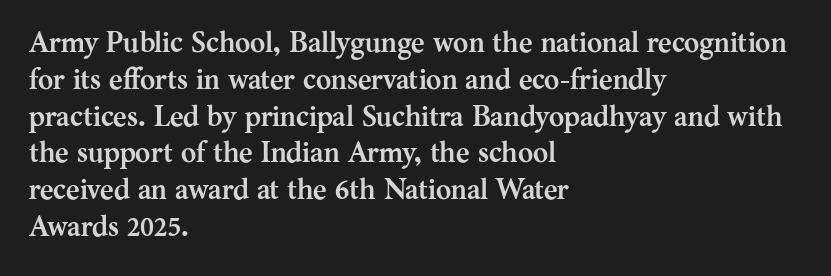
{"serif": "yes", "italic": "no", "bold": "yes", "weight": "semibold", "width": "normal", "stroke_contrast": "medium", "x_height": "medium", "monospaced": "no", "underline": "no", "align": "left", "line_spacing": "normal", "line_spacing_ratio": 1.27, "letter_spacing": "normal", "letter_spacing_em": 0.0, "glyph_px": 29}
